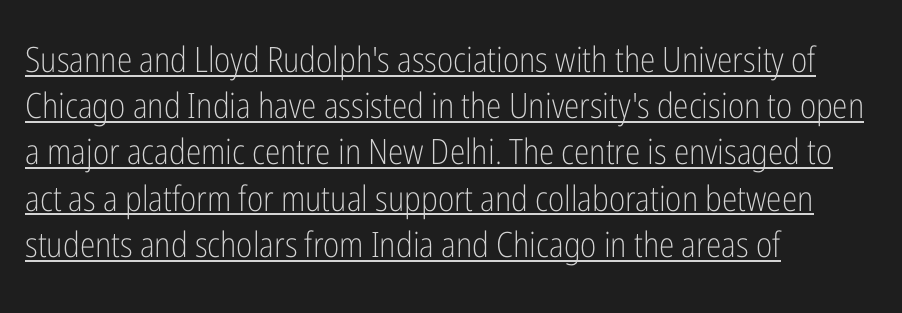
Weight: in the light-to-regular range. Posture: straight, roman, zero tilt. Line starts are locked; line ends wander. Looks like someone drew a line under every word here. Serif or sans? Sans — the stroke terminals are bare. Vertically, the passage feels balanced, rows spaced as you'd expect.
